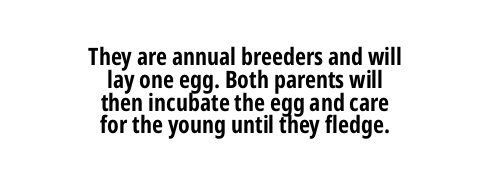
Q: Is the text bold? A: Yes.
Q: Is the text italic (slanted)? A: No, it is upright.
Q: Is the text underlined? A: No.
Q: How is the paragraph aligned? A: Centered.
Q: Is the spacing between letters normal or unusually wide? A: Normal.
Q: Is the spacing between lines tight, normal or loose? A: Tight.
